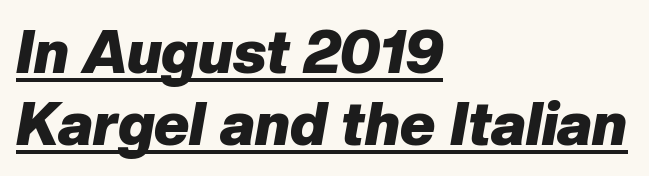
Q: Is the text bold? A: Yes.
Q: Is the text italic (slanted)? A: Yes, it leans right by about 10 degrees.
Q: Is the text underlined? A: Yes.
Q: How is the paragraph aligned? A: Left-aligned.
Q: Is the spacing between letters normal or unusually wide? A: Normal.
Q: Width (condensed, normal, or wide)? A: Normal.
Q: Stroke contrast? A: Low.
Q: x-height? A: Medium.
Q: Monospaced? A: No.
